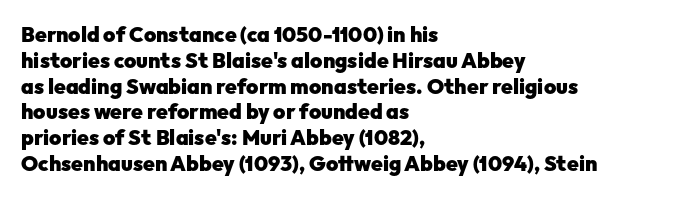
Q: Is the text bold? A: Yes.
Q: Is the text italic (slanted)? A: No, it is upright.
Q: Is the text underlined? A: No.
Q: How is the paragraph aligned? A: Left-aligned.
Q: Is the spacing between letters normal or unusually wide? A: Normal.
